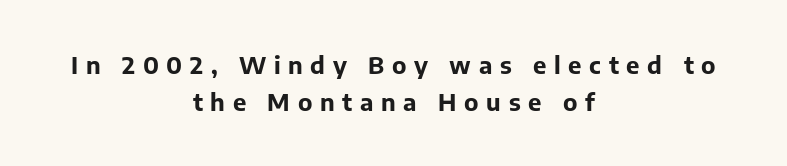
The image shows 24 px bold type, upright; set centered, normal line spacing (1.54x), unusually wide letter spacing (+0.32 em), not underlined.
